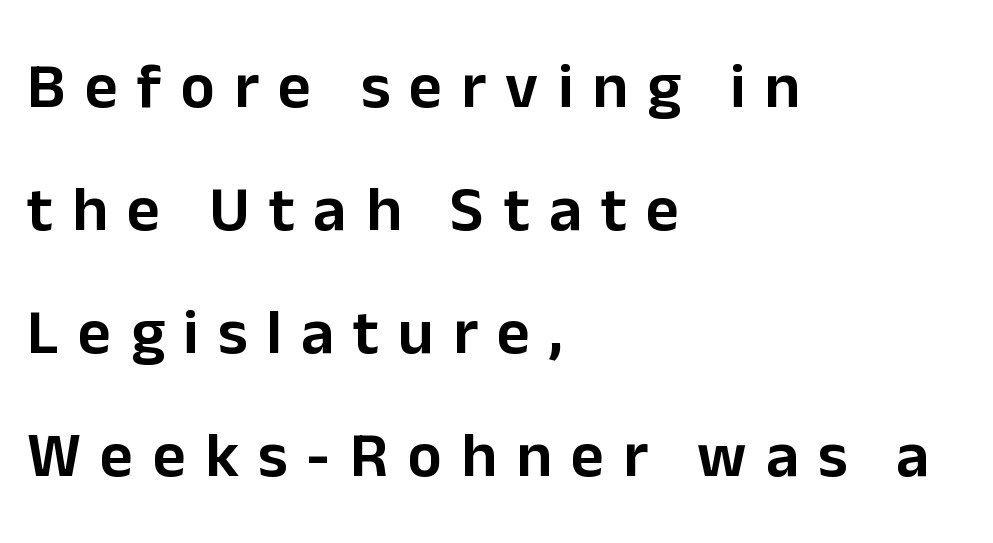
{"serif": "no", "italic": "no", "width": "normal", "stroke_contrast": "low", "x_height": "medium", "monospaced": "no", "underline": "no", "align": "left", "line_spacing": "loose", "line_spacing_ratio": 1.92, "letter_spacing": "wide", "letter_spacing_em": 0.3, "glyph_px": 64}
